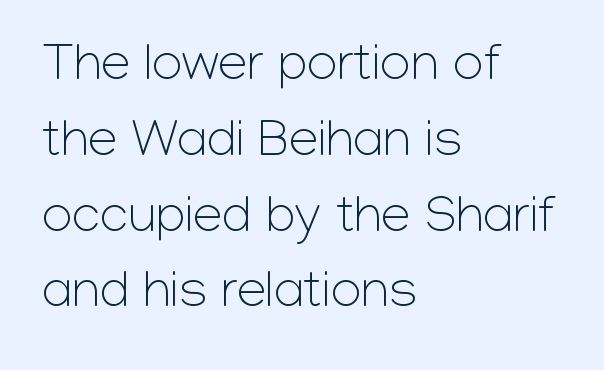
Q: Is the text bold? A: No.
Q: Is the text italic (slanted)? A: No, it is upright.
Q: Is the typeface a serif or a sans-serif typeface? A: Sans-serif.
Q: Is the text underlined? A: No.
Q: How is the paragraph aligned? A: Left-aligned.
Q: Is the spacing between letters normal or unusually wide? A: Normal.
Q: Is the spacing between lines tight, normal or loose? A: Normal.
Q: Width (condensed, normal, or wide)? A: Normal.
Q: Stroke contrast? A: Low.
Q: x-height? A: Medium.
Q: Monospaced? A: No.
